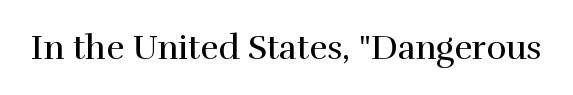
Posture: vertical. The letters advance in unequal steps, a hallmark of proportional type. Between one letter and the next there's only the usual sliver of space. Ink coverage per letter is moderate at most. The letters carry serifs — small finishing strokes at the ends of their stems.
